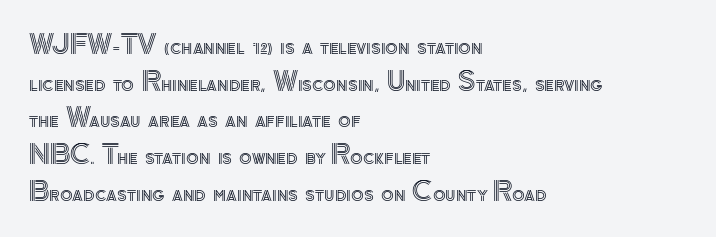
{"italic": "no", "underline": "no", "align": "left", "line_spacing": "normal", "line_spacing_ratio": 1.41, "letter_spacing": "normal", "letter_spacing_em": 0.0, "glyph_px": 26}
